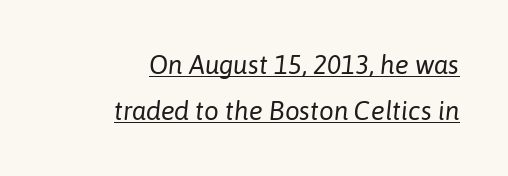
The image shows 26 px text type, italic (leaning right); set right-aligned, line spacing 1.77x, normal letter spacing, underlined.
